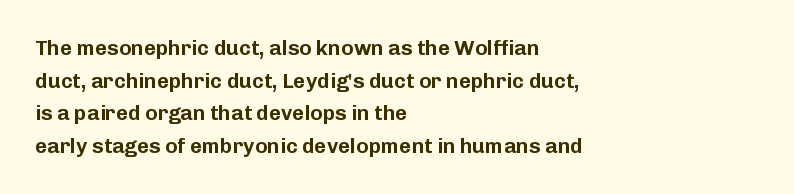
The line-height multiplier appears to be the usual default. Posture: straight, roman, zero tilt. This sample uses plain, unmodified letter spacing. No word sits above an underline.
